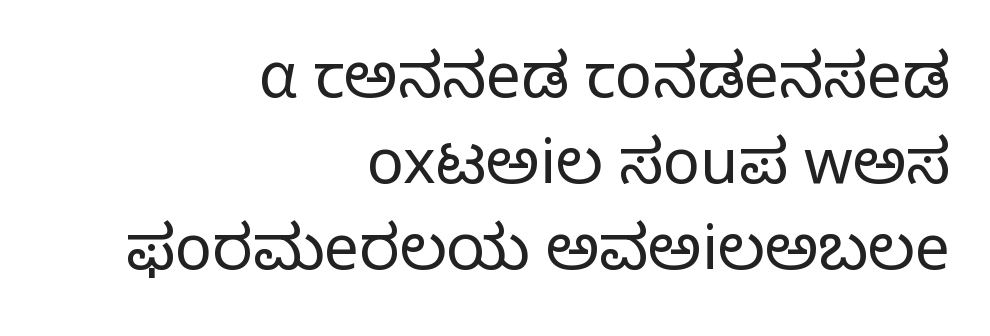
{"serif": "no", "italic": "no", "bold": "no", "weight": "light", "width": "normal", "stroke_contrast": "low", "x_height": "medium", "monospaced": "no", "underline": "no", "align": "right", "line_spacing": "normal", "line_spacing_ratio": 1.39, "letter_spacing": "normal", "letter_spacing_em": 0.0, "glyph_px": 62}
